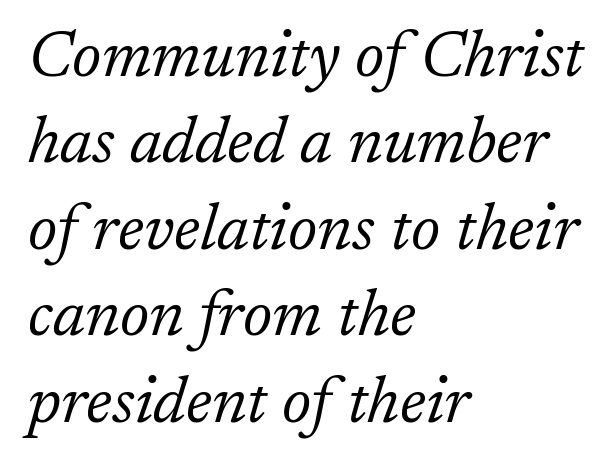
{"serif": "yes", "italic": "yes", "lean": "right", "slant_degrees": 17, "bold": "no", "weight": "light", "width": "normal", "stroke_contrast": "low", "x_height": "medium", "monospaced": "no", "underline": "no", "align": "left", "line_spacing": "normal", "line_spacing_ratio": 1.33, "letter_spacing": "normal", "letter_spacing_em": 0.0, "glyph_px": 65}
